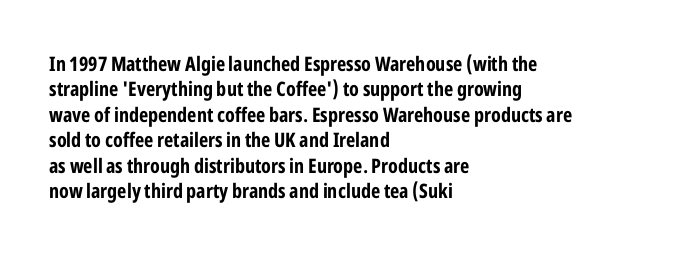
The image shows 20 px bold type, upright; set left-aligned, normal line spacing (1.27x), normal letter spacing, not underlined.
